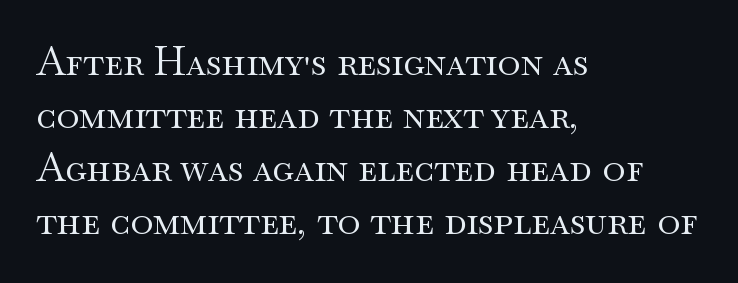
{"serif": "yes", "italic": "no", "bold": "no", "weight": "regular", "width": "wide", "stroke_contrast": "medium", "x_height": "small", "monospaced": "no", "underline": "no", "align": "left", "line_spacing": "normal", "line_spacing_ratio": 1.36, "letter_spacing": "normal", "letter_spacing_em": 0.0, "glyph_px": 39}
